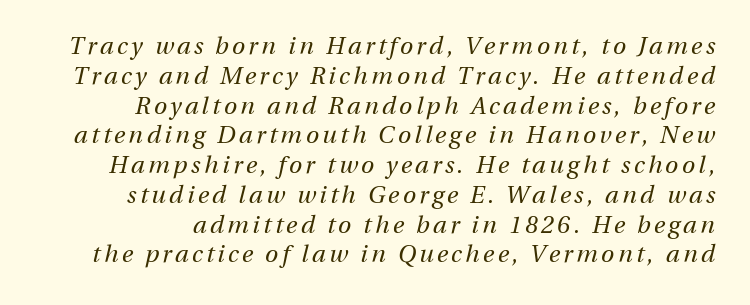
Q: Is the text bold? A: No.
Q: Is the text italic (slanted)? A: Yes, it leans right by about 13 degrees.
Q: Is the text underlined? A: No.
